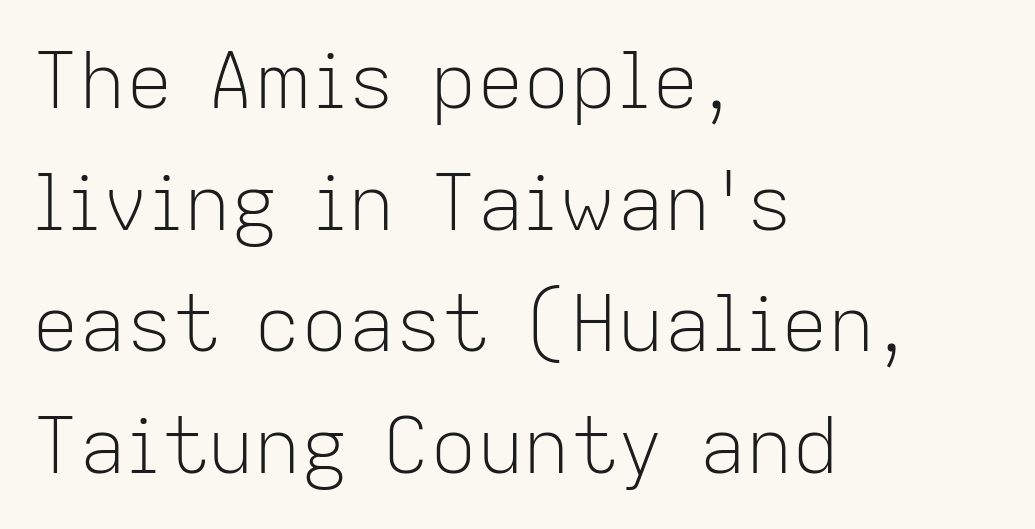
The image shows 78 px light sans-serif type, upright; set left-aligned, normal line spacing (1.56x), normal letter spacing, not underlined; low stroke contrast and a medium x-height.
